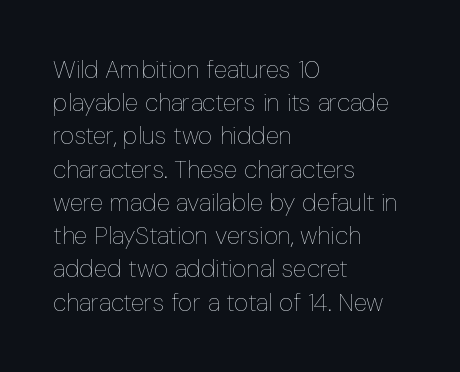
{"italic": "no", "bold": "no", "underline": "no", "align": "left", "line_spacing": "normal", "line_spacing_ratio": 1.33, "letter_spacing": "normal", "letter_spacing_em": 0.0, "glyph_px": 25}
